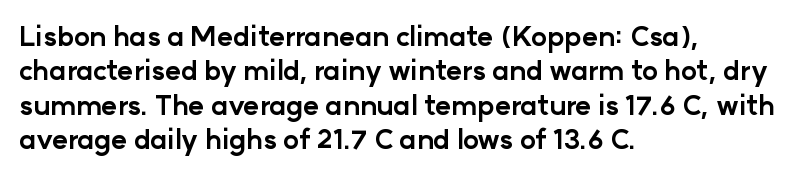
Q: Is the text bold? A: Yes.
Q: Is the text italic (slanted)? A: No, it is upright.
Q: Is the text underlined? A: No.
Q: How is the paragraph aligned? A: Left-aligned.
Q: Is the spacing between letters normal or unusually wide? A: Normal.
Q: Is the spacing between lines tight, normal or loose? A: Normal.
